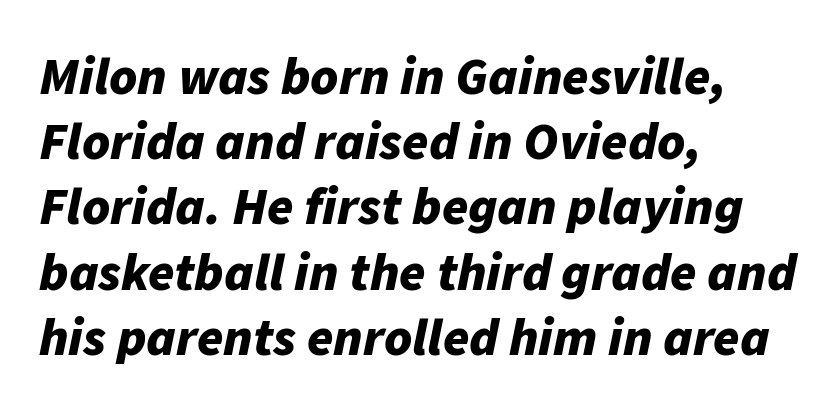
Horizontal alignment here is leftward, the default for most running prose. Think of a printed novel: that variable character pitch is what you see here. The sample has been set heavy, in full bold. In terms of letterspacing, this is plain default setting. Observe the lean: these are italic letterforms. Descenders are the only things crossing below the line.
